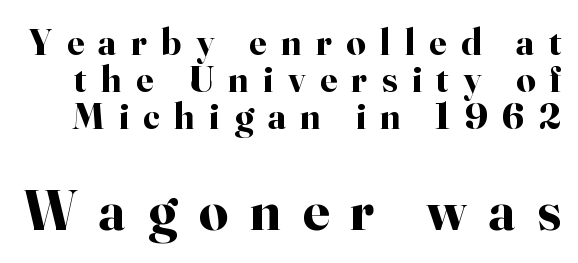
This is heavy type, rendered in bold. Between one letter and the next there's a generous, obvious gap. Top chunk: small. Bottom chunk: large. These lines are composed in type with serifs.
